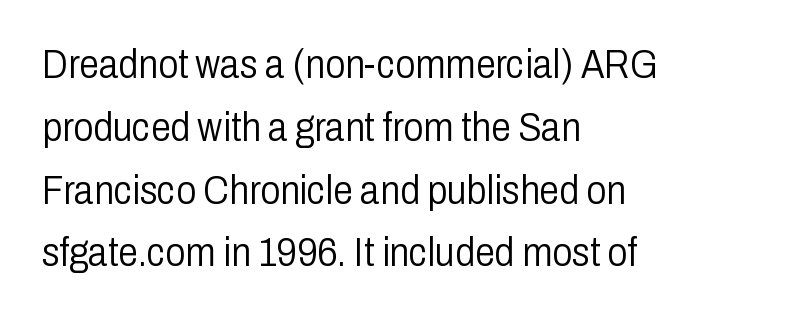
{"serif": "no", "italic": "no", "bold": "no", "weight": "light", "width": "condensed", "stroke_contrast": "low", "x_height": "medium", "monospaced": "no", "underline": "no", "align": "left", "line_spacing": "normal", "line_spacing_ratio": 1.57, "letter_spacing": "normal", "letter_spacing_em": 0.0, "glyph_px": 40}
